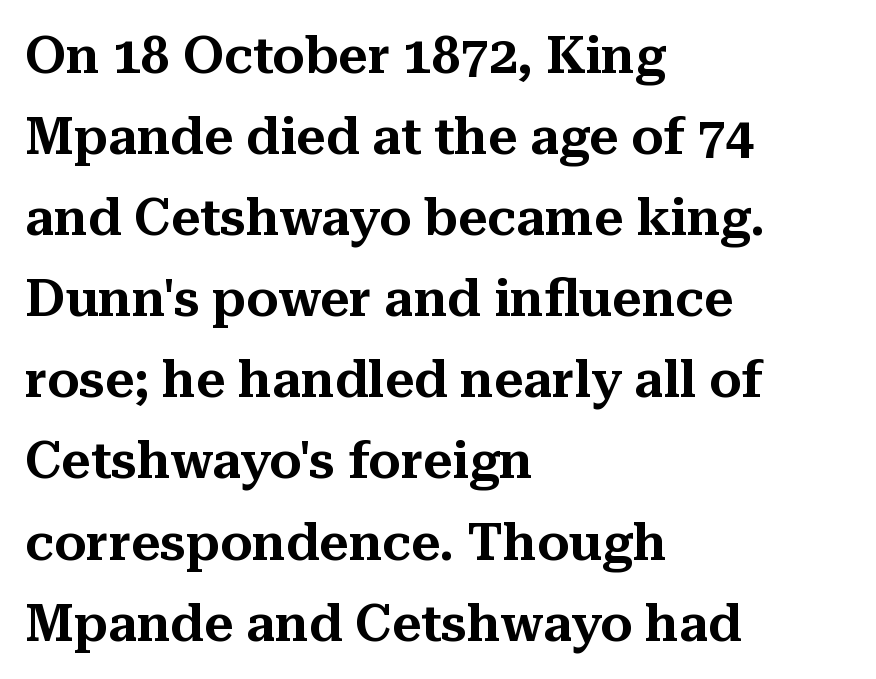
{"serif": "yes", "italic": "no", "width": "normal", "stroke_contrast": "medium", "x_height": "medium", "monospaced": "no", "underline": "no", "align": "left", "line_spacing": "normal", "line_spacing_ratio": 1.59, "letter_spacing": "normal", "letter_spacing_em": 0.0, "glyph_px": 51}
